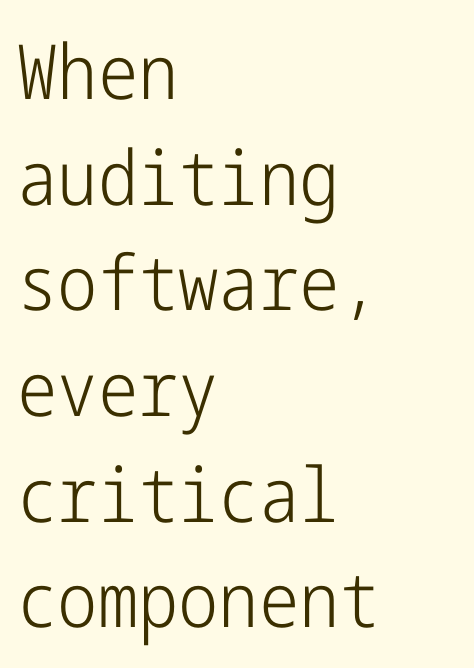
{"serif": "no", "italic": "no", "bold": "no", "weight": "light", "width": "condensed", "stroke_contrast": "low", "x_height": "medium", "underline": "no", "align": "left", "line_spacing": "normal", "line_spacing_ratio": 1.39, "letter_spacing": "normal", "letter_spacing_em": 0.0, "glyph_px": 76}
